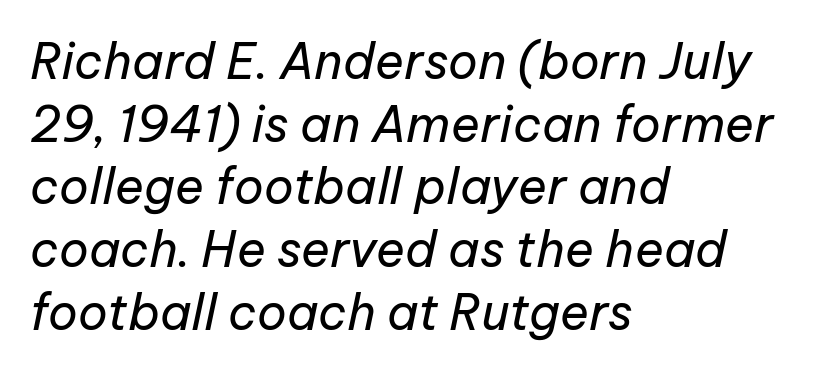
The image shows 49 px regular-weight type, italic (leaning right); set left-aligned, normal line spacing (1.28x), normal letter spacing, not underlined; low stroke contrast and a medium x-height.
